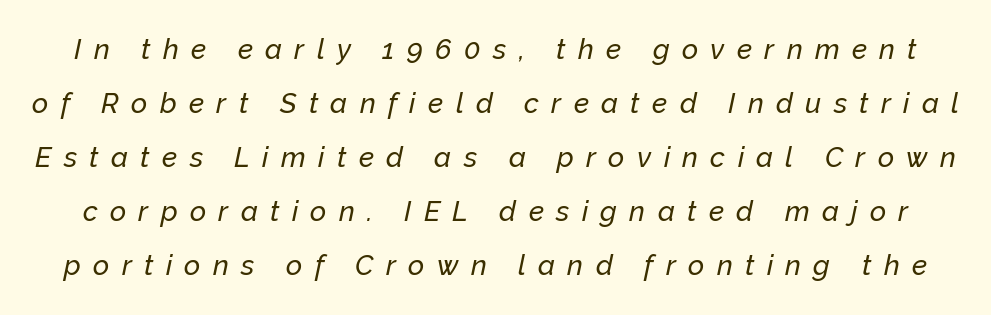
Q: Is the text italic (slanted)? A: Yes, it leans right by about 12 degrees.
Q: Is the text underlined? A: No.
Q: Is the spacing between letters normal or unusually wide? A: Unusually wide.
Q: Is the spacing between lines tight, normal or loose? A: Loose.
Q: Width (condensed, normal, or wide)? A: Normal.
Q: Stroke contrast? A: Low.
Q: x-height? A: Medium.
Q: Monospaced? A: No.
